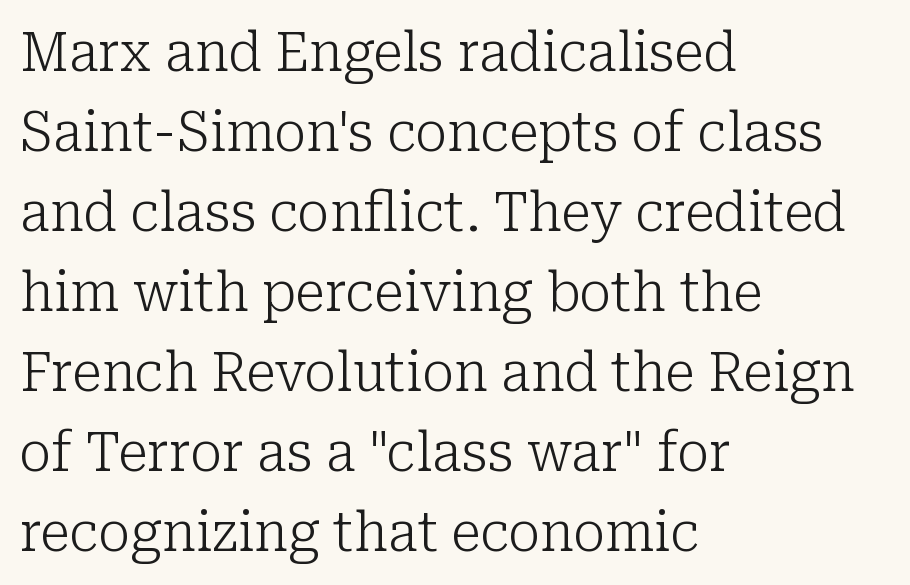
A normal amount of white space separates one row of letters from the next. The passage shown has conventional tracking throughout. A light-to-regular cut is what we see here. The area under the type is left untouched. The letters stand straight up with perfectly vertical stems.
